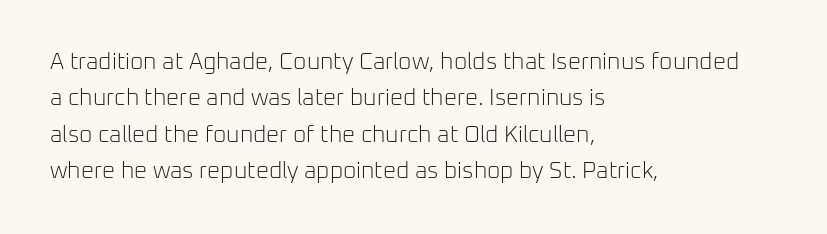
{"italic": "no", "bold": "no", "underline": "no", "align": "left", "line_spacing": "normal", "line_spacing_ratio": 1.58, "letter_spacing": "normal", "letter_spacing_em": 0.0, "glyph_px": 23}
